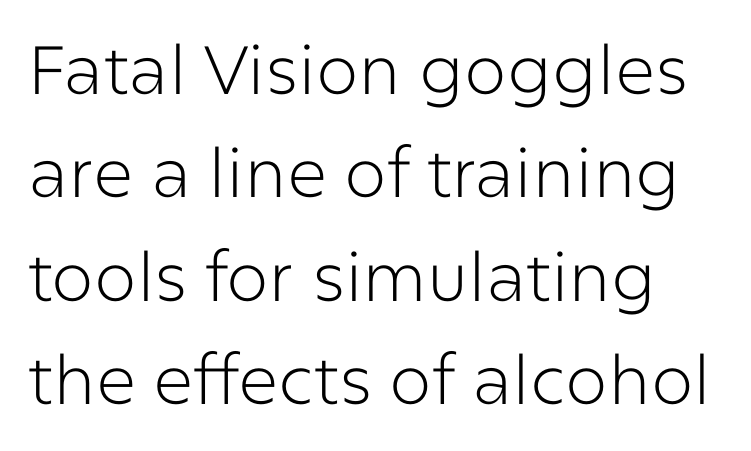
Q: Is the text bold? A: No.
Q: Is the text italic (slanted)? A: No, it is upright.
Q: Is the typeface a serif or a sans-serif typeface? A: Sans-serif.
Q: Is the text underlined? A: No.
Q: Is the spacing between letters normal or unusually wide? A: Normal.
Q: Is the spacing between lines tight, normal or loose? A: Normal.
Q: Width (condensed, normal, or wide)? A: Normal.
Q: Stroke contrast? A: Low.
Q: x-height? A: Medium.
Q: Monospaced? A: No.
